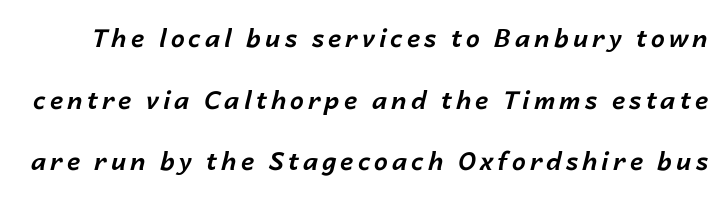
The image shows 25 px bold type, italic (leaning right); set loose line spacing (2.47x), not underlined.
